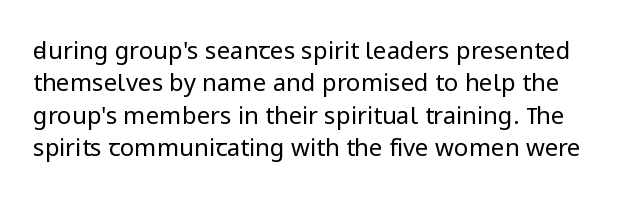
{"italic": "no", "bold": "no", "underline": "no", "line_spacing": "normal", "line_spacing_ratio": 1.35, "letter_spacing": "normal", "letter_spacing_em": 0.0, "glyph_px": 24}
